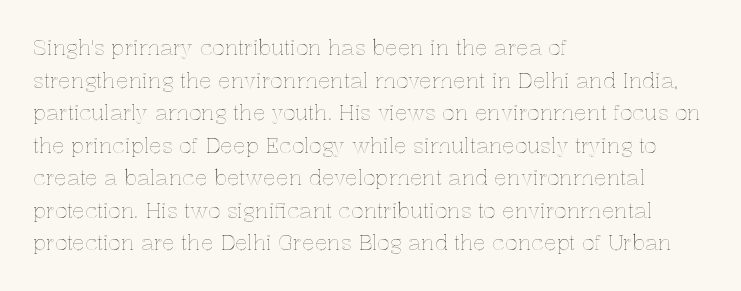
The image shows 21 px text type, upright; set left-aligned, normal line spacing (1.55x), normal letter spacing, not underlined.
